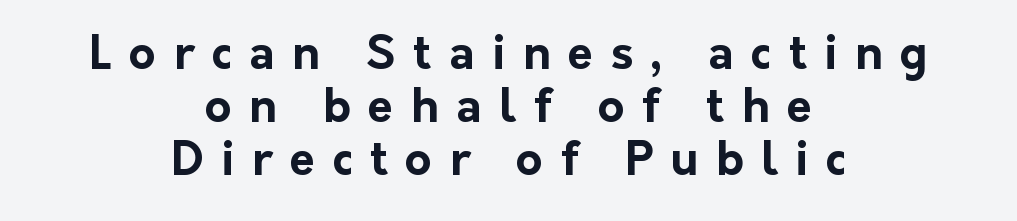
Is this a fixed-width face? No — the glyphs have proportional, varying widths. Emphasis by weight is at full strength: bold. The face used here is a sans, in the tradition of grotesques and geometrics. Reading down the block, each line starts at a different indent, mirrored at its end. Each word looks stretched out because of the extra space between its letters. Rendered with straight, roman letterforms.
